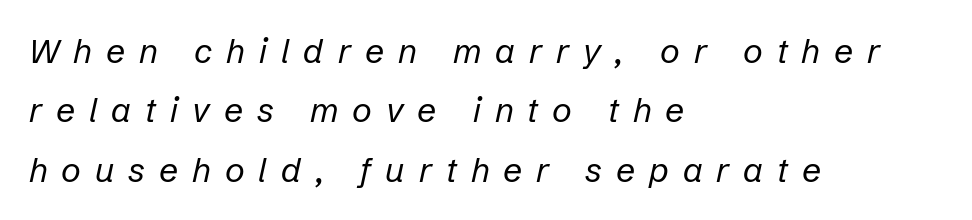
Q: Is the text bold? A: No.
Q: Is the text italic (slanted)? A: Yes, it leans right by about 12 degrees.
Q: Is the text underlined? A: No.
Q: How is the paragraph aligned? A: Left-aligned.
Q: Is the spacing between letters normal or unusually wide? A: Unusually wide.
Q: Width (condensed, normal, or wide)? A: Normal.
Q: Stroke contrast? A: Low.
Q: x-height? A: Medium.
Q: Monospaced? A: No.
